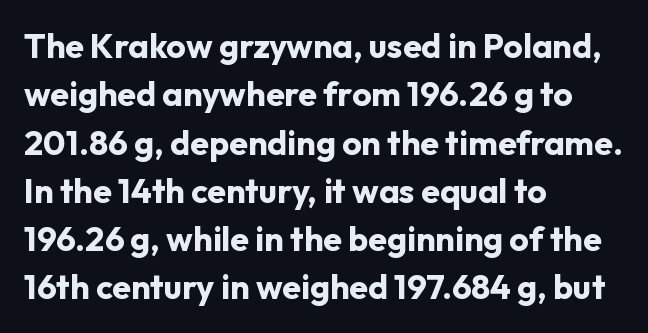
Q: Is the text bold? A: Yes.
Q: Is the text italic (slanted)? A: No, it is upright.
Q: Is the typeface a serif or a sans-serif typeface? A: Sans-serif.
Q: Is the text underlined? A: No.
Q: How is the paragraph aligned? A: Left-aligned.
Q: Is the spacing between letters normal or unusually wide? A: Normal.
Q: Is the spacing between lines tight, normal or loose? A: Normal.
Q: Width (condensed, normal, or wide)? A: Normal.
Q: Stroke contrast? A: Low.
Q: x-height? A: Medium.
Q: Monospaced? A: No.
